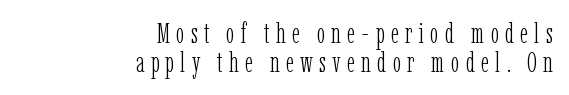
Q: Is the text bold? A: No.
Q: Is the text italic (slanted)? A: No, it is upright.
Q: Is the typeface a serif or a sans-serif typeface? A: Serif.
Q: Is the text underlined? A: No.
Q: How is the paragraph aligned? A: Right-aligned.
Q: Is the spacing between letters normal or unusually wide? A: Unusually wide.
Q: Is the spacing between lines tight, normal or loose? A: Tight.
Q: Width (condensed, normal, or wide)? A: Condensed.
Q: Stroke contrast? A: Low.
Q: x-height? A: Medium.
Q: Monospaced? A: No.
